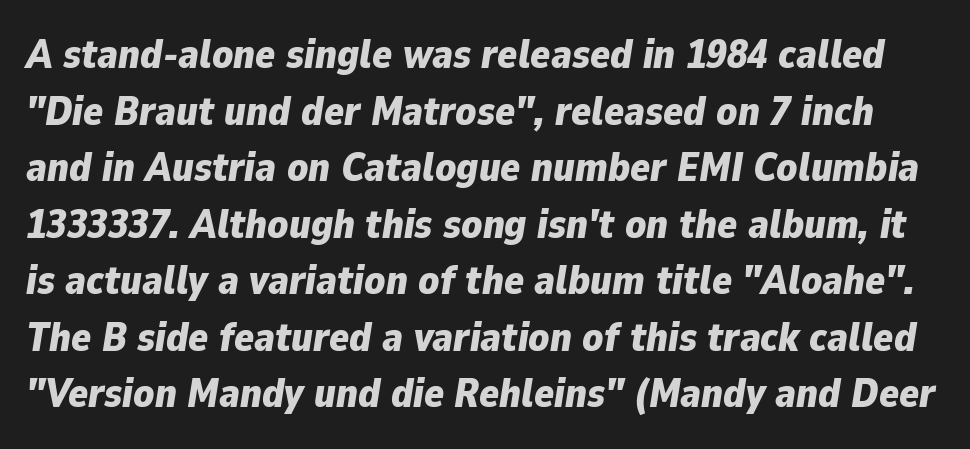
Looks like regular typesetting: each glyph gets only the width it needs. Look at the stroke-to-counter ratio: heavy, a bold. Successive baselines arrive at the customary interval. Characters are canted at an angle relative to the baseline's perpendicular.
